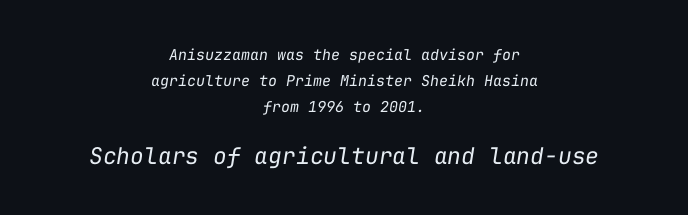
Q: Is the text bold? A: No.
Q: Is the text italic (slanted)? A: Yes, it leans right by about 9 degrees.
Q: Is the text underlined? A: No.
Q: How is the paragraph aligned? A: Centered.
Q: Is the spacing between letters normal or unusually wide? A: Normal.
Q: Which block of text is set in a larger size, the first (top) or the second (bottom)? A: The second (bottom) one.
